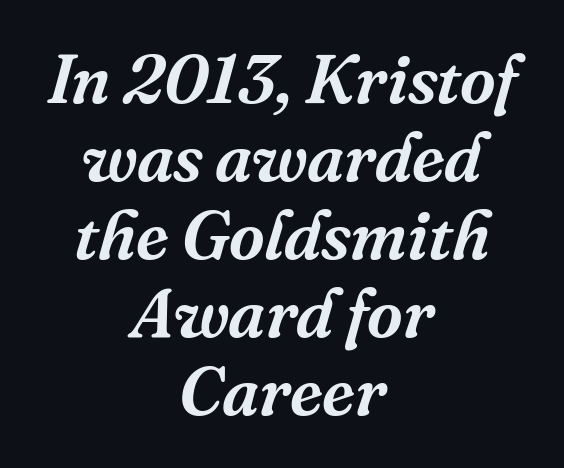
Here the designer chose a conventional face with non-uniform glyph widths. Line spacing here is tight. Nobody touched the tracking dial on this one. In terms of posture, this sample is oblique. The text was rendered using a seriffed face with decorative stroke endings.
